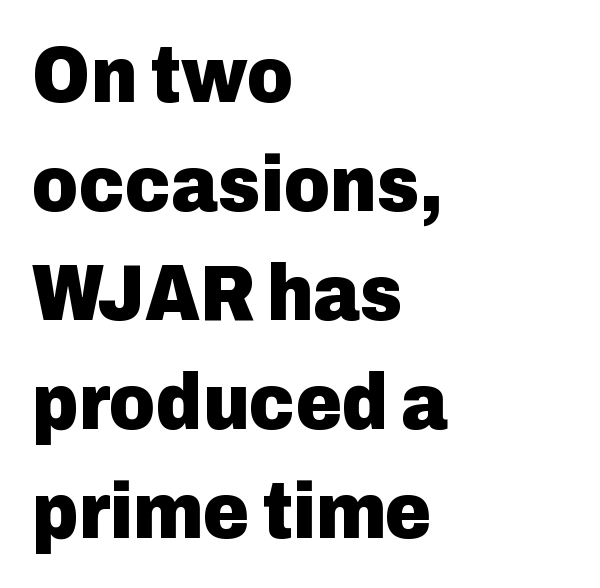
Q: Is the text bold? A: Yes.
Q: Is the text italic (slanted)? A: No, it is upright.
Q: Is the typeface a serif or a sans-serif typeface? A: Sans-serif.
Q: Is the text underlined? A: No.
Q: How is the paragraph aligned? A: Left-aligned.
Q: Is the spacing between letters normal or unusually wide? A: Normal.
Q: Is the spacing between lines tight, normal or loose? A: Normal.
Q: Width (condensed, normal, or wide)? A: Normal.
Q: Stroke contrast? A: Low.
Q: x-height? A: Medium.
Q: Monospaced? A: No.
